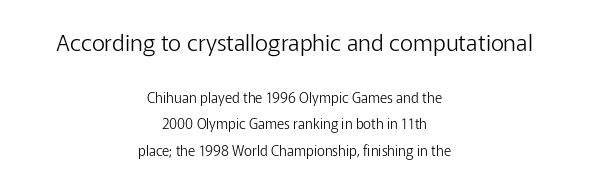
The image shows 23 px text type, upright; set centered, line spacing 1.89x, normal letter spacing, not underlined; the first (top) block is 1.64x larger.
